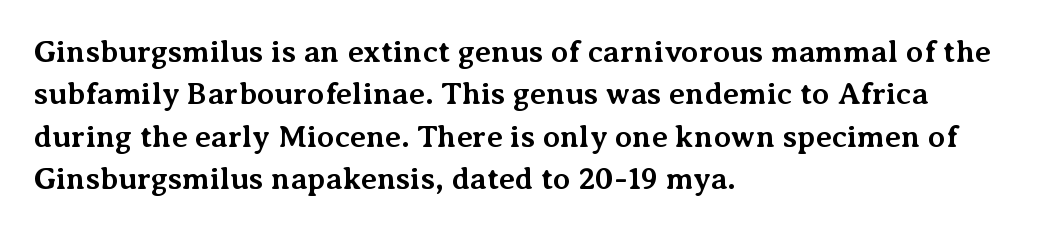
Q: Is the text bold? A: Yes.
Q: Is the text italic (slanted)? A: No, it is upright.
Q: Is the typeface a serif or a sans-serif typeface? A: Serif.
Q: Is the text underlined? A: No.
Q: How is the paragraph aligned? A: Left-aligned.
Q: Is the spacing between letters normal or unusually wide? A: Normal.
Q: Is the spacing between lines tight, normal or loose? A: Normal.
Q: Width (condensed, normal, or wide)? A: Normal.
Q: Stroke contrast? A: Medium.
Q: x-height? A: Medium.
Q: Monospaced? A: No.
